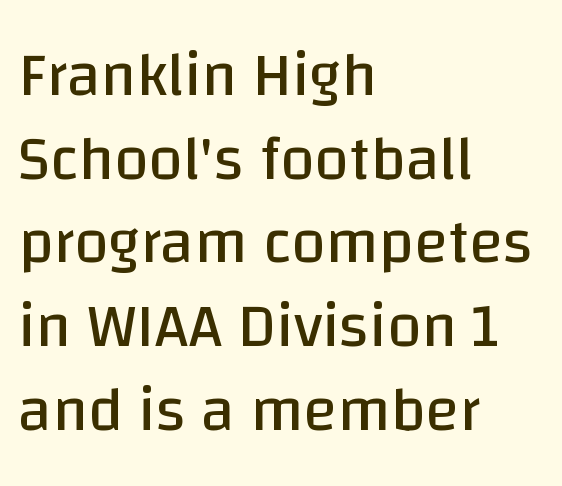
Q: Is the text bold? A: No.
Q: Is the text italic (slanted)? A: No, it is upright.
Q: Is the typeface a serif or a sans-serif typeface? A: Sans-serif.
Q: Is the text underlined? A: No.
Q: How is the paragraph aligned? A: Left-aligned.
Q: Is the spacing between letters normal or unusually wide? A: Normal.
Q: Is the spacing between lines tight, normal or loose? A: Normal.
Q: Width (condensed, normal, or wide)? A: Normal.
Q: Stroke contrast? A: Low.
Q: x-height? A: Large.
Q: Monospaced? A: No.
